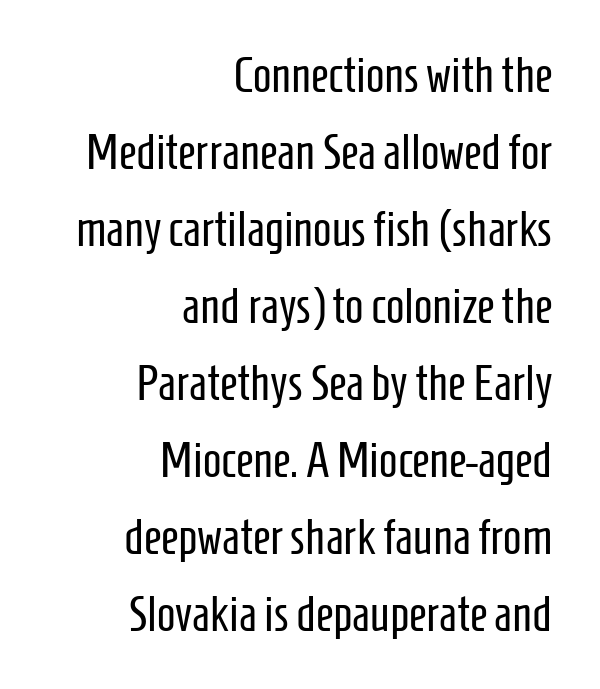
The image shows 49 px regular-weight, condensed sans-serif type, upright; set right-aligned, normal line spacing (1.57x), normal letter spacing, not underlined; low stroke contrast and a medium x-height.
